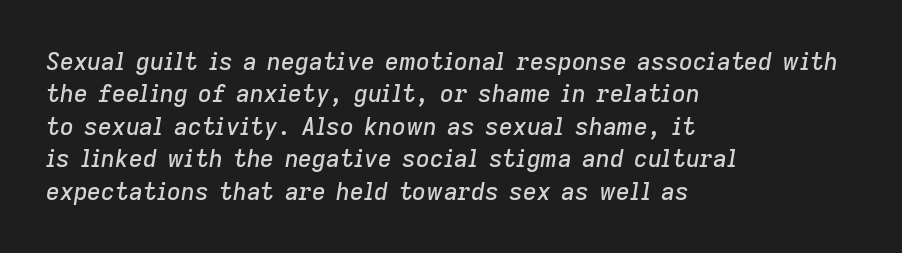
Plain, unruled lines of type. You could call the tracking neutral — neither tight nor loose. Regular leading. Each line starts at the same left margin while the right side varies. The axis of the letterforms is tilted away from vertical.
